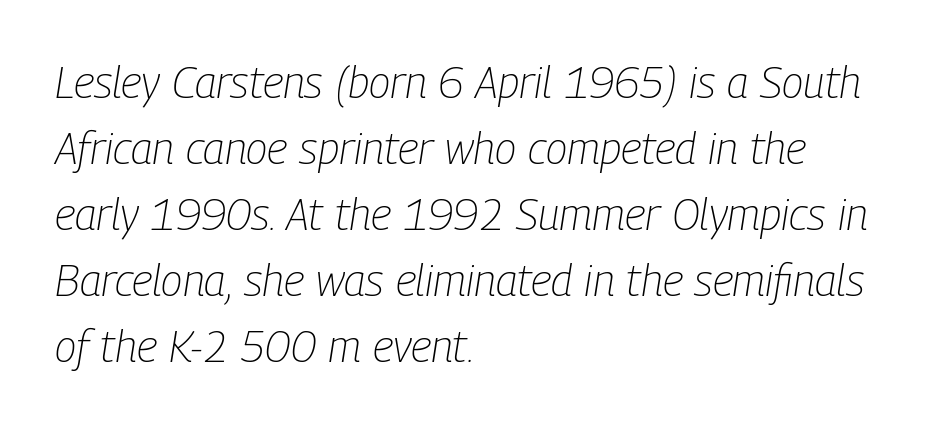
The image shows 44 px light, condensed type, italic (leaning right); set left-aligned, normal line spacing (1.5x), normal letter spacing, not underlined; low stroke contrast and a medium x-height.
